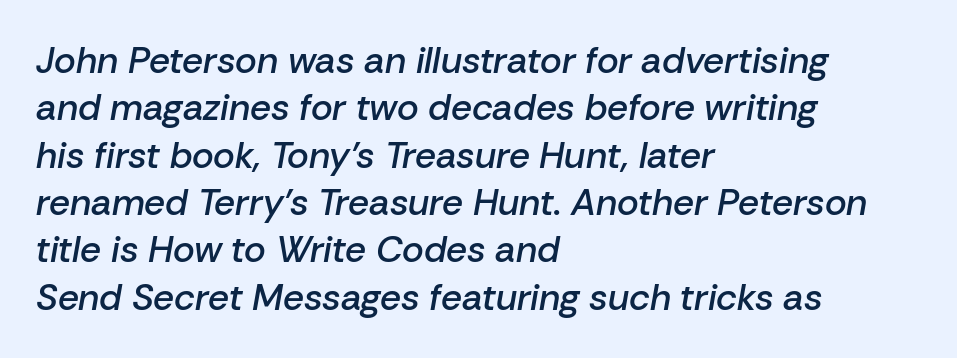
Q: Is the text bold? A: Semi-bold.
Q: Is the text italic (slanted)? A: Yes, it leans right by about 10 degrees.
Q: Is the text underlined? A: No.
Q: How is the paragraph aligned? A: Left-aligned.
Q: Is the spacing between letters normal or unusually wide? A: Normal.
Q: Is the spacing between lines tight, normal or loose? A: Normal.
Q: Width (condensed, normal, or wide)? A: Normal.
Q: Stroke contrast? A: Low.
Q: x-height? A: Medium.
Q: Monospaced? A: No.
